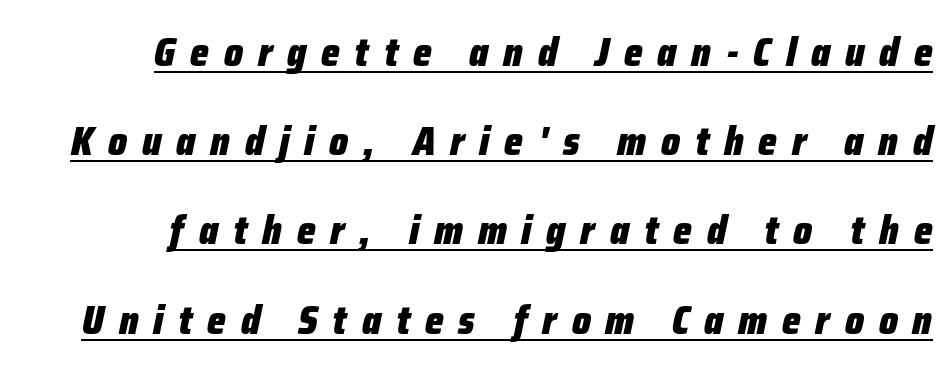
The image shows 40 px heavy, condensed type, italic (leaning right); set loose line spacing (2.23x), unusually wide letter spacing (+0.37 em), underlined; low stroke contrast and a medium x-height.
